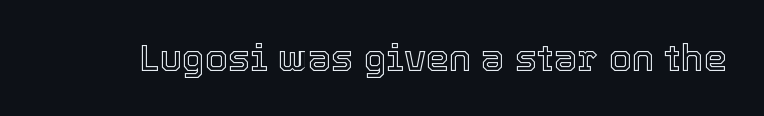
Rule under the text: the space is simply empty. Varying glyph widths throughout — classic text-font behaviour. The letters stand straight up with perfectly vertical stems. This sample uses plain, unmodified letter spacing.
